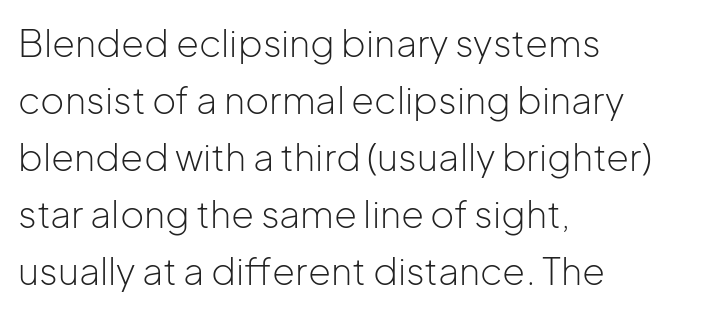
Q: Is the text bold? A: No.
Q: Is the text italic (slanted)? A: No, it is upright.
Q: Is the typeface a serif or a sans-serif typeface? A: Sans-serif.
Q: Is the text underlined? A: No.
Q: How is the paragraph aligned? A: Left-aligned.
Q: Is the spacing between letters normal or unusually wide? A: Normal.
Q: Is the spacing between lines tight, normal or loose? A: Normal.
Q: Width (condensed, normal, or wide)? A: Normal.
Q: Stroke contrast? A: Low.
Q: x-height? A: Medium.
Q: Monospaced? A: No.
